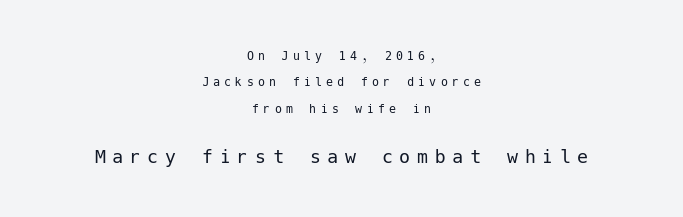
The compositor balanced each line on the midline. On a weight scale, this lands at 450 or below. Style check: upright. Larger block? The one below; the one above is distinctly smaller.
